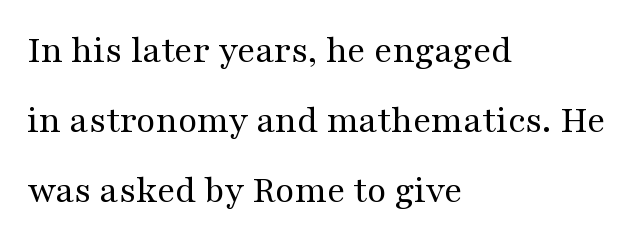
The image shows 39 px regular-weight, wide serif type, upright; set left-aligned, line spacing 1.8x, normal letter spacing, not underlined; medium stroke contrast and a medium x-height.
